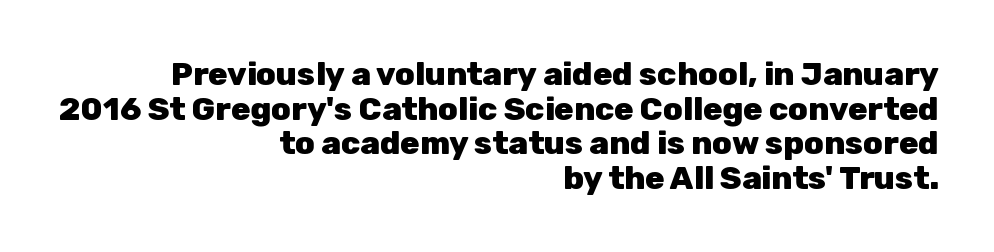
{"serif": "no", "italic": "no", "bold": "yes", "weight": "heavy", "width": "normal", "stroke_contrast": "low", "x_height": "medium", "monospaced": "no", "underline": "no", "align": "right", "line_spacing": "tight", "line_spacing_ratio": 1.08, "letter_spacing": "normal", "letter_spacing_em": 0.0, "glyph_px": 32}
